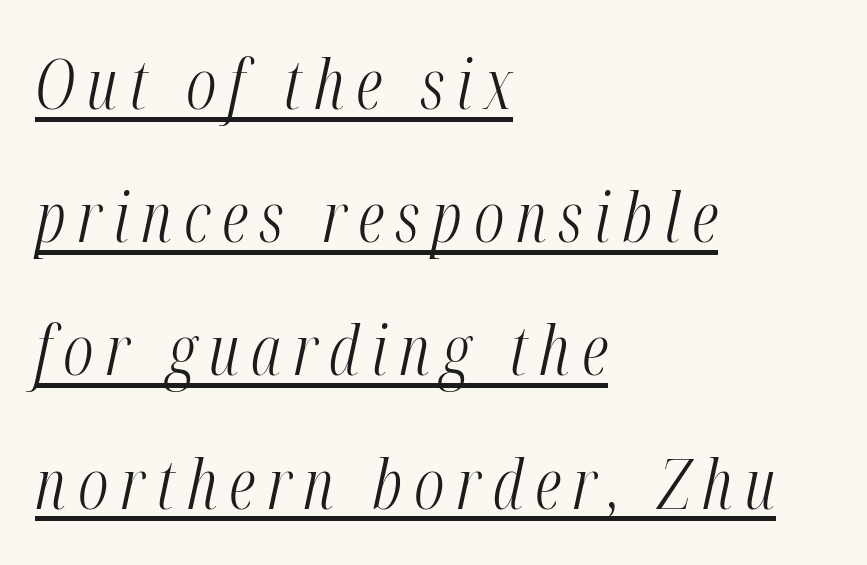
Q: Is the text bold? A: No.
Q: Is the text italic (slanted)? A: Yes, it leans right by about 12 degrees.
Q: Is the text underlined? A: Yes.
Q: How is the paragraph aligned? A: Left-aligned.
Q: Is the spacing between lines tight, normal or loose? A: Loose.
Q: Width (condensed, normal, or wide)? A: Condensed.
Q: Stroke contrast? A: Medium.
Q: x-height? A: Medium.
Q: Monospaced? A: No.
